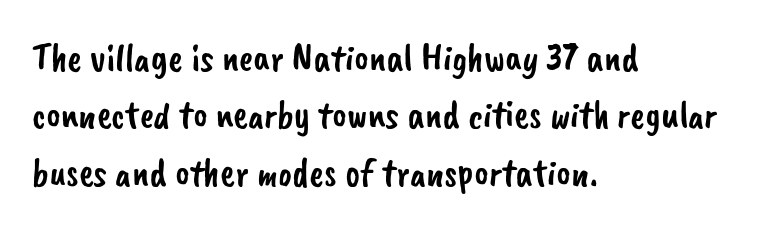
Q: Is the typeface a serif or a sans-serif typeface? A: Sans-serif.
Q: Is the text underlined? A: No.
Q: How is the paragraph aligned? A: Left-aligned.
Q: Is the spacing between letters normal or unusually wide? A: Normal.
Q: Is the spacing between lines tight, normal or loose? A: Normal.
Q: Width (condensed, normal, or wide)? A: Normal.
Q: Stroke contrast? A: Low.
Q: x-height? A: Small.
Q: Monospaced? A: No.
